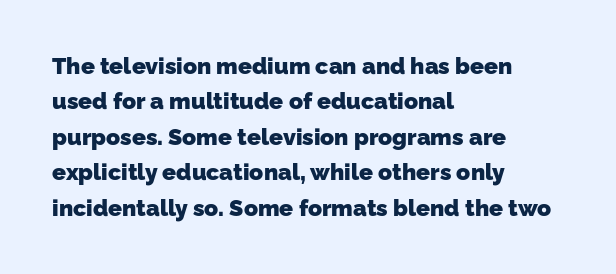
{"bold": "yes", "underline": "no", "align": "left", "line_spacing": "normal", "line_spacing_ratio": 1.54, "letter_spacing": "normal", "letter_spacing_em": 0.0, "glyph_px": 23}
